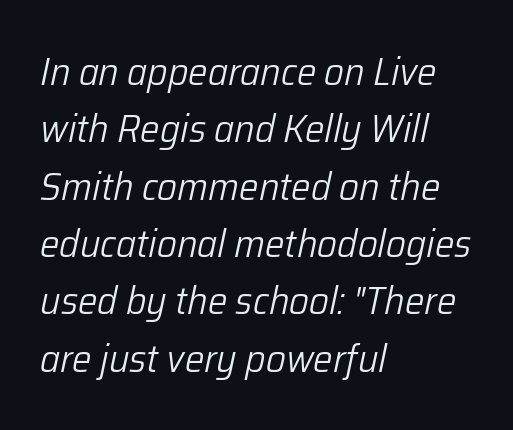
The image shows 39 px light type, italic (leaning right); set left-aligned, normal line spacing (1.47x), normal letter spacing, not underlined; low stroke contrast and a medium x-height.
